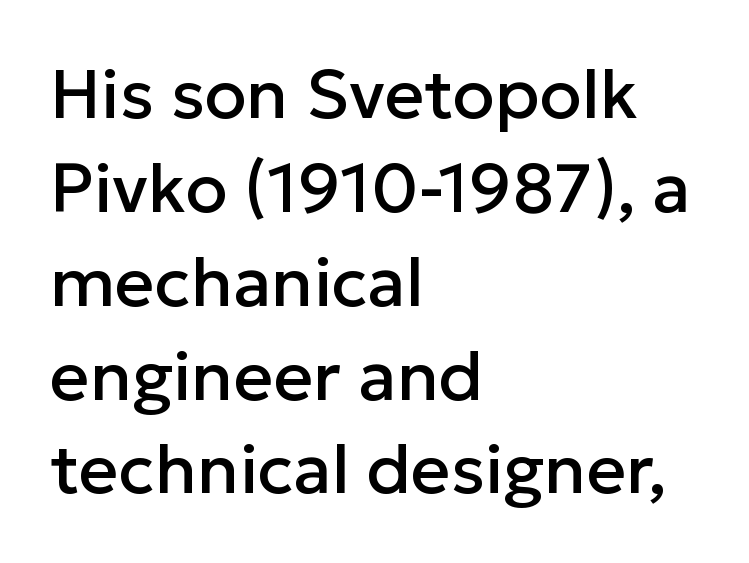
In terms of letterform style, serifs are entirely absent. The lines in this sample share a left origin and differ only in where they stop. The gaps between neighbouring characters are ordinary and unremarkable. Type without underlining. Compared with typical paragraphs, the rows here are spaced about the same.
